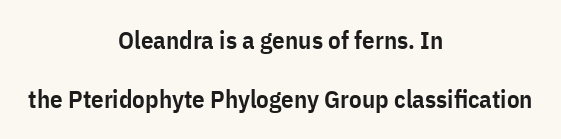
The image shows 25 px text type, upright; set centered, loose line spacing (2.37x), normal letter spacing, not underlined.
